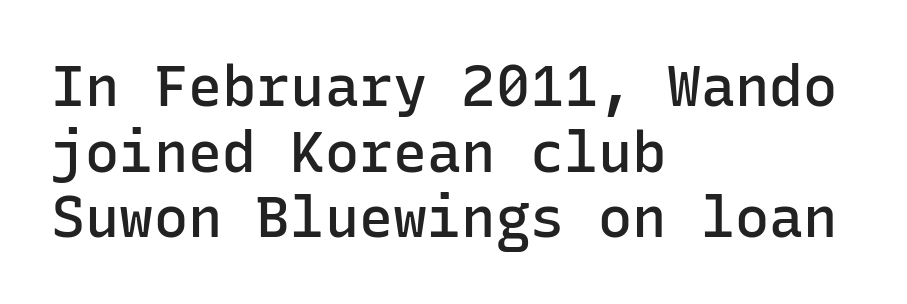
The image shows 57 px semibold sans-serif type, upright, monospaced; set left-aligned, tight line spacing (1.15x), normal letter spacing, not underlined; low stroke contrast and a medium x-height.
